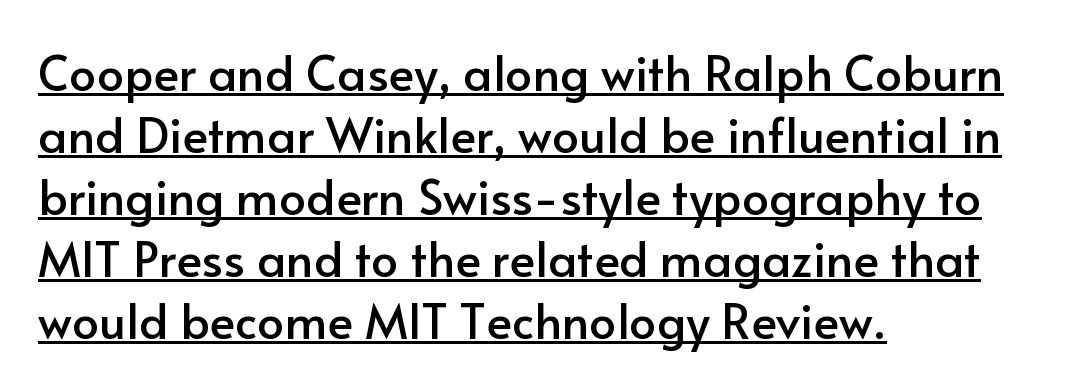
Do the characters align in a grid? No, the font is proportional. The compositor pushed each line to the left boundary. Nothing sits at the stroke ends, so this counts as sans-serif. A typographer would call this underscored text. The face used here is rendered with its standard letterfit. You can tell it's not italic because the verticals are truly vertical.
